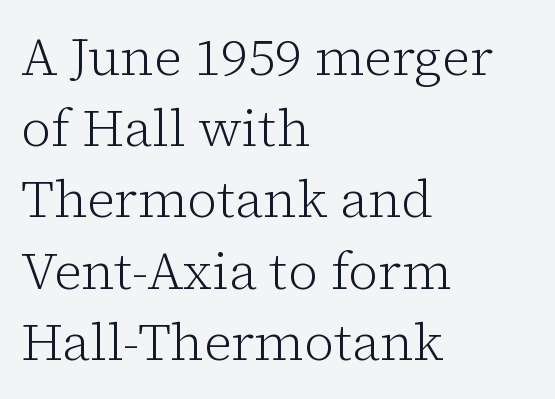
Standard letterfit; no display-style spreading of the glyphs. The strip under each line holds only bare page. Note: serifs present on the glyphs. The typography opts for an upright posture over an oblique one. Caption: multi-line text, flush left, ragged right.
